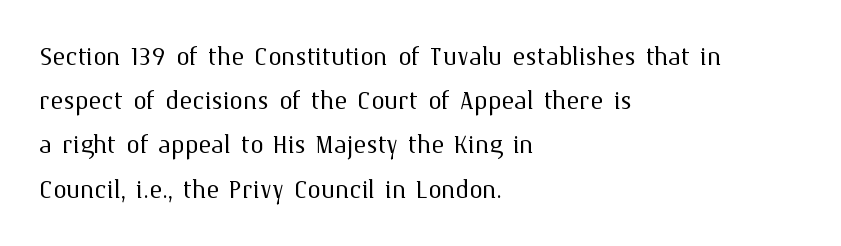
The image shows 34 px light type, upright; set left-aligned, normal line spacing (1.3x), normal letter spacing, not underlined; medium stroke contrast and a medium x-height.
